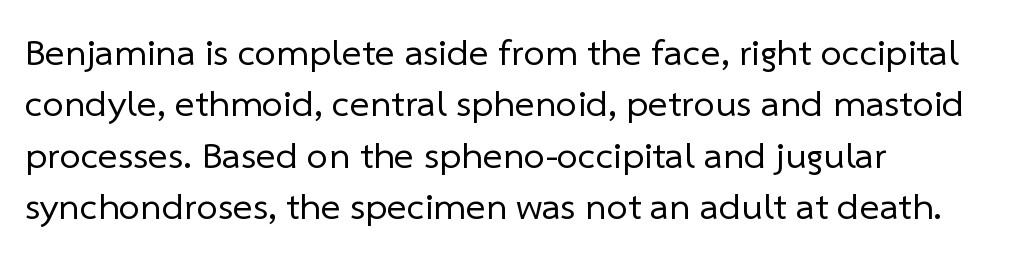
{"serif": "no", "bold": "no", "weight": "regular", "width": "normal", "stroke_contrast": "low", "x_height": "medium", "monospaced": "no", "underline": "no", "align": "left", "line_spacing": "normal", "line_spacing_ratio": 1.35, "letter_spacing": "normal", "letter_spacing_em": 0.0, "glyph_px": 38}
